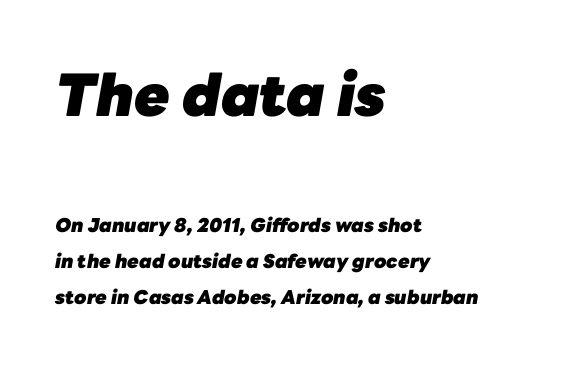
{"italic": "yes", "lean": "right", "slant_degrees": 10, "bold": "yes", "weight": "heavy", "width": "normal", "stroke_contrast": "low", "x_height": "medium", "monospaced": "no", "underline": "no", "align": "left", "line_spacing": "loose", "line_spacing_ratio": 1.9, "letter_spacing": "normal", "letter_spacing_em": 0.0, "larger_block": "first", "size_ratio": 3.05, "glyph_px": 58}
